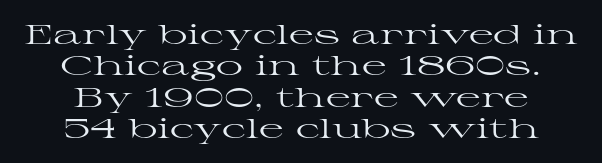
The whitespace from short lines is split evenly between both sides. The weight tops out at a normal text grade. Every stem runs plumb, perpendicular to the baseline. Glance below the letters and you will spot only blank space.
